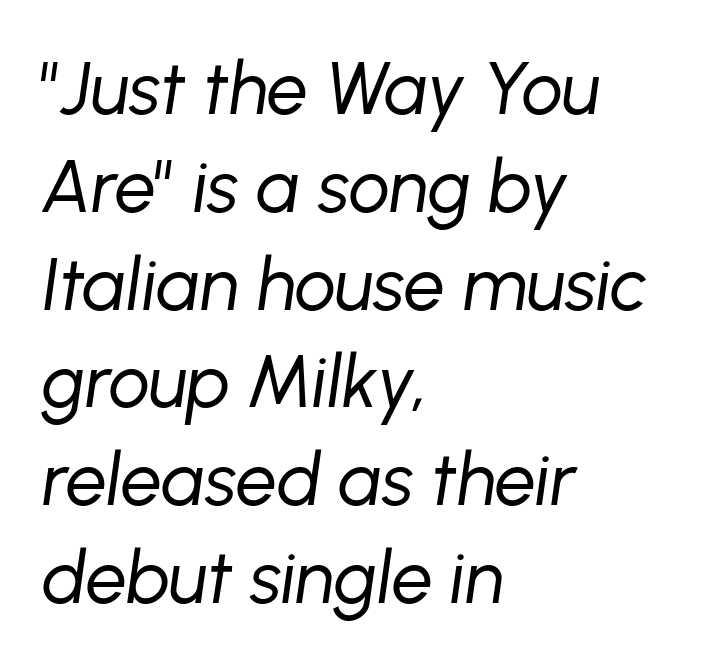
{"italic": "yes", "lean": "right", "slant_degrees": 8, "bold": "no", "weight": "regular", "width": "normal", "stroke_contrast": "low", "x_height": "medium", "monospaced": "no", "underline": "no", "align": "left", "line_spacing": "normal", "line_spacing_ratio": 1.34, "letter_spacing": "normal", "letter_spacing_em": 0.0, "glyph_px": 73}
